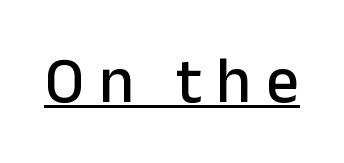
{"serif": "no", "italic": "no", "width": "normal", "stroke_contrast": "low", "x_height": "medium", "monospaced": "no", "underline": "yes", "letter_spacing": "wide", "letter_spacing_em": 0.23, "glyph_px": 65}
